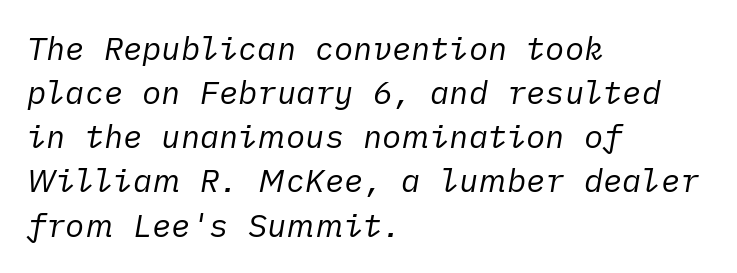
The line texture is even and compact thanks to regular tracking. The typesetter chose a ragged-right arrangement here. Stroke thickness stays within the range of a standard reading face or lighter. A clean baseline with only descenders dipping below it. Whoever set this chose a conventional vertical rhythm.
